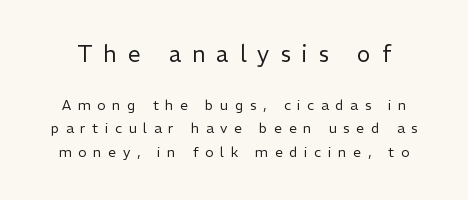
{"italic": "no", "bold": "no", "underline": "no", "line_spacing": "normal", "line_spacing_ratio": 1.67, "letter_spacing": "wide", "letter_spacing_em": 0.48, "larger_block": "first", "size_ratio": 1.64, "glyph_px": 23}
